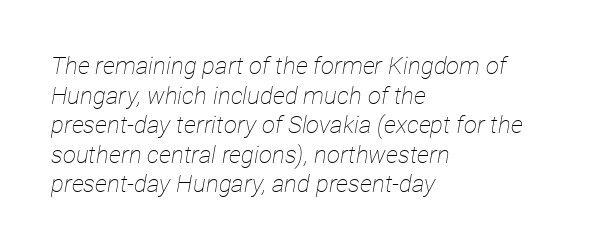
Q: Is the text bold? A: No.
Q: Is the text italic (slanted)? A: Yes, it leans right by about 12 degrees.
Q: Is the text underlined? A: No.
Q: How is the paragraph aligned? A: Left-aligned.
Q: Is the spacing between letters normal or unusually wide? A: Normal.
